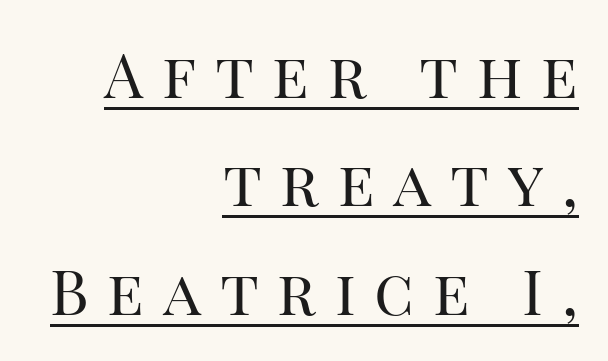
The image shows 62 px regular-weight serif type, upright; set right-aligned, line spacing 1.75x, unusually wide letter spacing (+0.3 em), underlined; high stroke contrast and a large x-height.
